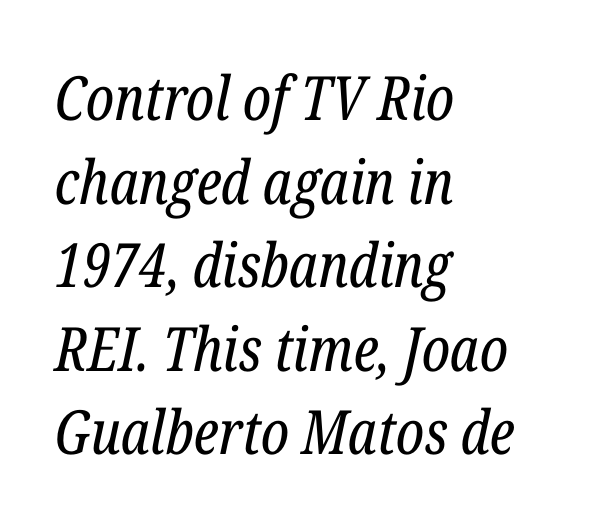
{"serif": "yes", "italic": "yes", "lean": "right", "slant_degrees": 12, "bold": "no", "weight": "regular", "width": "condensed", "stroke_contrast": "low", "x_height": "medium", "monospaced": "no", "underline": "no", "align": "left", "line_spacing": "normal", "line_spacing_ratio": 1.37, "letter_spacing": "normal", "letter_spacing_em": 0.0, "glyph_px": 61}
